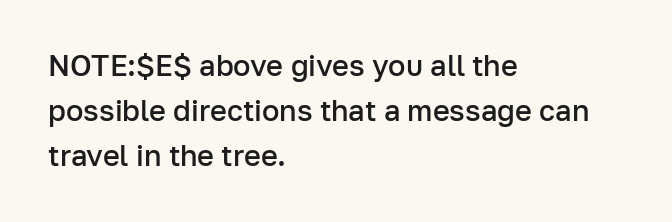
Q: Is the text bold? A: Semi-bold.
Q: Is the text italic (slanted)? A: No, it is upright.
Q: Is the typeface a serif or a sans-serif typeface? A: Sans-serif.
Q: Is the text underlined? A: No.
Q: How is the paragraph aligned? A: Left-aligned.
Q: Is the spacing between letters normal or unusually wide? A: Normal.
Q: Is the spacing between lines tight, normal or loose? A: Normal.
Q: Width (condensed, normal, or wide)? A: Normal.
Q: Stroke contrast? A: Low.
Q: x-height? A: Medium.
Q: Monospaced? A: No.
